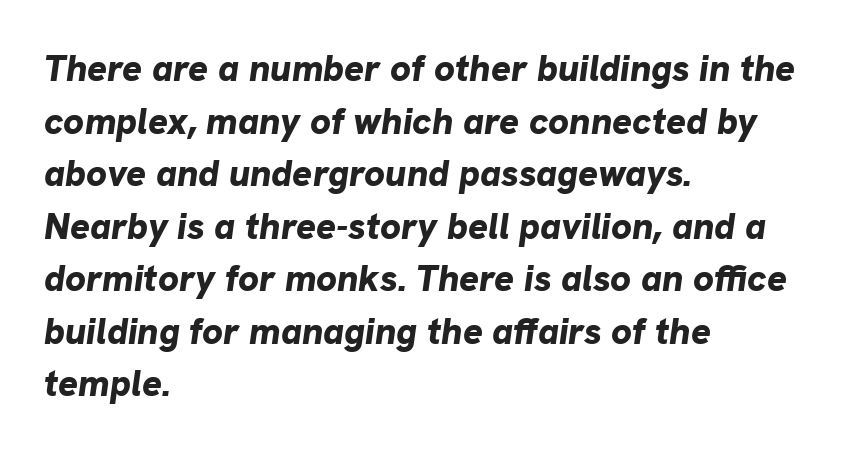
Short and long lines alike share a common starting point at left. The zone under the glyphs is completely vacant. Regular leading. In terms of weight, the rendering is a true, heavy bold. Character widths vary here, with narrow letters taking less room than wide ones. Glyph-to-glyph distance matches everyday printed text.
